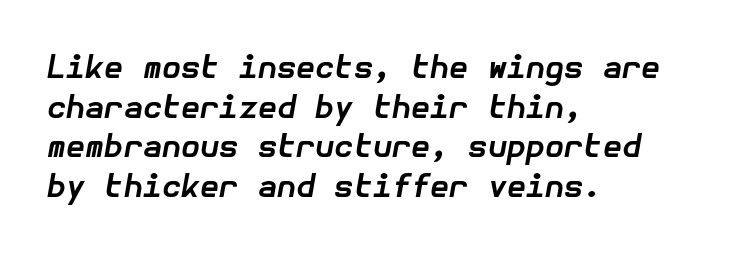
You can tell it's italic because the verticals aren't actually vertical. Typeset ragged right — the left edge is the straight one. I'd describe the lettering as bold — thick and assertive. There is no visible air inserted between adjacent glyphs. Notice how descenders clear the ascenders below comfortably — that's standard leading.
